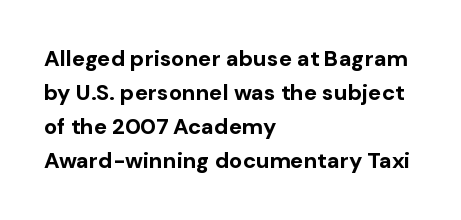
Q: Is the text bold? A: Yes.
Q: Is the text italic (slanted)? A: No, it is upright.
Q: Is the text underlined? A: No.
Q: How is the paragraph aligned? A: Left-aligned.
Q: Is the spacing between letters normal or unusually wide? A: Normal.
Q: Is the spacing between lines tight, normal or loose? A: Normal.
